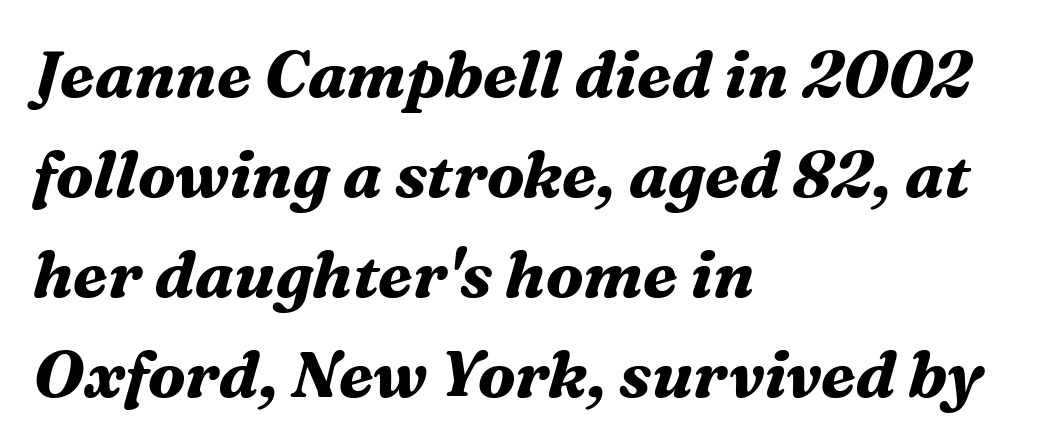
The image shows 65 px bold serif type, italic (leaning right); set left-aligned, normal line spacing (1.54x), normal letter spacing, not underlined; medium stroke contrast and a medium x-height.
